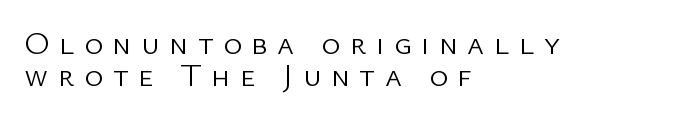
The image shows 32 px light sans-serif type, upright; set left-aligned, tight line spacing (0.99x), unusually wide letter spacing (+0.3 em), not underlined; low stroke contrast and a medium x-height.
